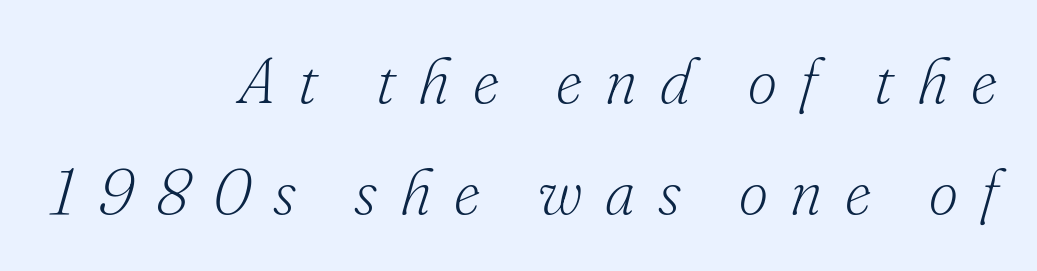
Q: Is the text bold? A: No.
Q: Is the text italic (slanted)? A: Yes, it leans right by about 16 degrees.
Q: Is the typeface a serif or a sans-serif typeface? A: Serif.
Q: Is the text underlined? A: No.
Q: How is the paragraph aligned? A: Right-aligned.
Q: Is the spacing between letters normal or unusually wide? A: Unusually wide.
Q: Width (condensed, normal, or wide)? A: Normal.
Q: Stroke contrast? A: Low.
Q: x-height? A: Small.
Q: Monospaced? A: No.
